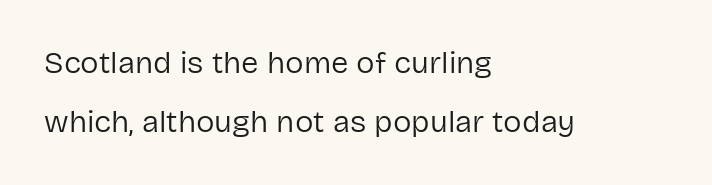
{"serif": "no", "italic": "no", "bold": "no", "weight": "regular", "width": "normal", "stroke_contrast": "low", "x_height": "medium", "monospaced": "no", "underline": "no", "align": "left", "line_spacing_ratio": 1.89, "letter_spacing": "normal", "letter_spacing_em": 0.0, "glyph_px": 31}
